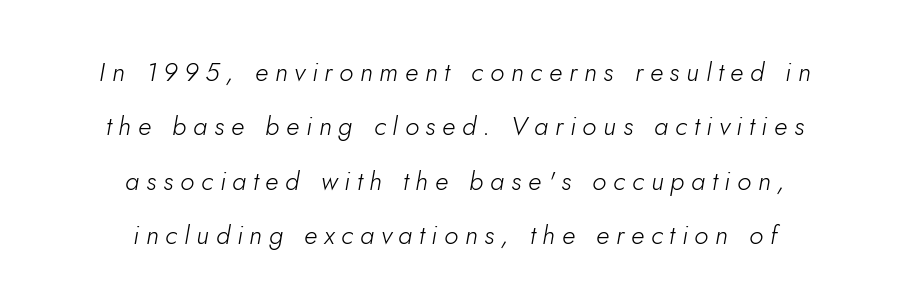
{"italic": "yes", "lean": "right", "slant_degrees": 5, "bold": "no", "underline": "no", "align": "center", "line_spacing": "loose", "line_spacing_ratio": 2.09, "letter_spacing": "wide", "letter_spacing_em": 0.26, "glyph_px": 26}
